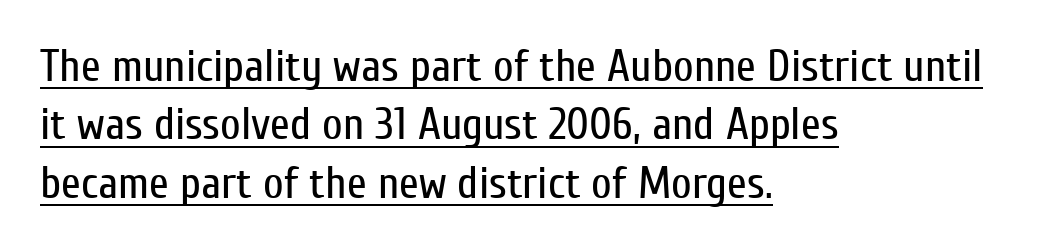
The typeface chosen for these lines omits serifs. This sample has the flowing, uneven cadence of proportional lettering. Is there any slant? The stems are plumb. You could call the tracking neutral — neither tight nor loose.
